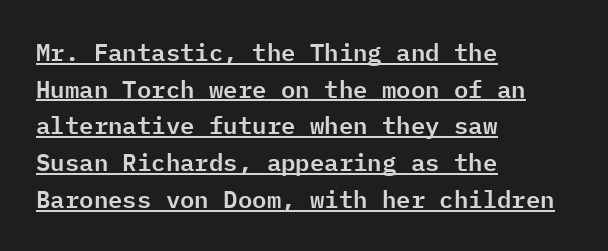
The horizontal fit of the characters is conventional and even. Underline: present. Regular leading. These lines were composed using upright roman letters.
